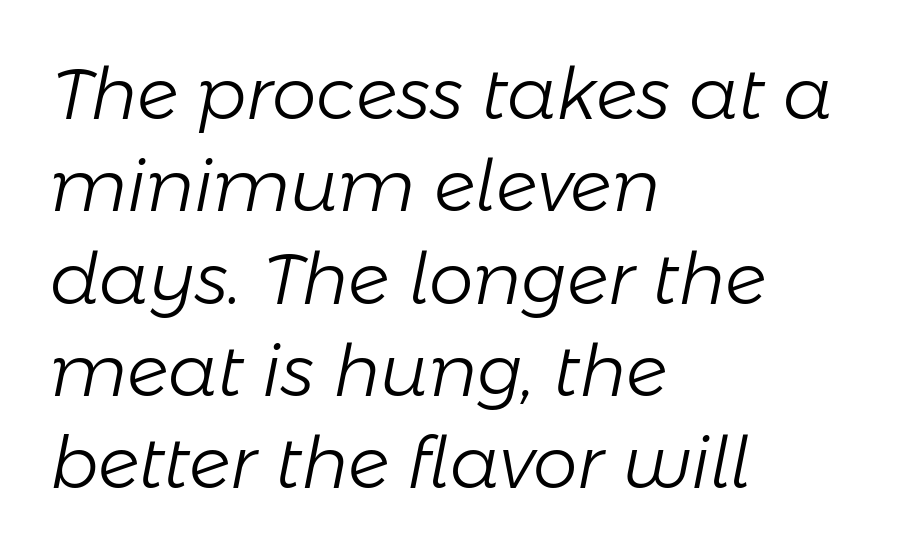
Q: Is the text bold? A: No.
Q: Is the text italic (slanted)? A: Yes, it leans right by about 11 degrees.
Q: Is the text underlined? A: No.
Q: How is the paragraph aligned? A: Left-aligned.
Q: Is the spacing between letters normal or unusually wide? A: Normal.
Q: Is the spacing between lines tight, normal or loose? A: Normal.
Q: Width (condensed, normal, or wide)? A: Normal.
Q: Stroke contrast? A: Low.
Q: x-height? A: Medium.
Q: Monospaced? A: No.
